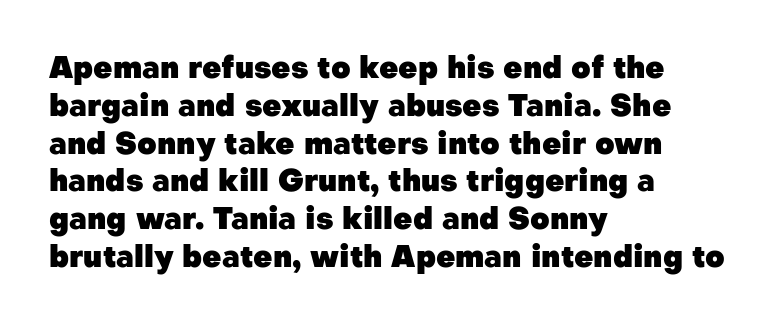
The image shows 30 px heavy sans-serif type, upright; set left-aligned, normal line spacing (1.26x), normal letter spacing, not underlined; low stroke contrast and a medium x-height.
